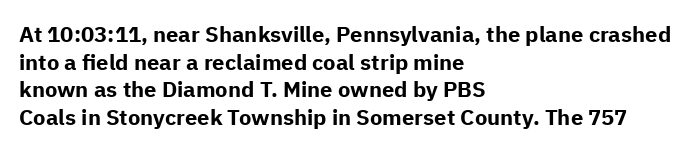
These words are printed bold, with thick strokes throughout. The string is rendered with underlining switched off. What's the leading like? Ordinary, nothing unusual. Tracking value appears to be zero — textbook default spacing. This rendering uses left alignment, leaving the right contour irregular. Every stem runs plumb, perpendicular to the baseline.
